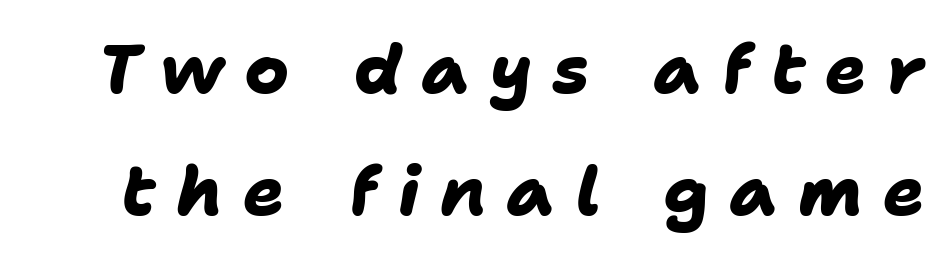
{"serif": "no", "bold": "yes", "weight": "heavy", "width": "normal", "stroke_contrast": "low", "x_height": "medium", "monospaced": "no", "underline": "no", "line_spacing_ratio": 1.79, "letter_spacing": "wide", "letter_spacing_em": 0.3, "glyph_px": 68}
